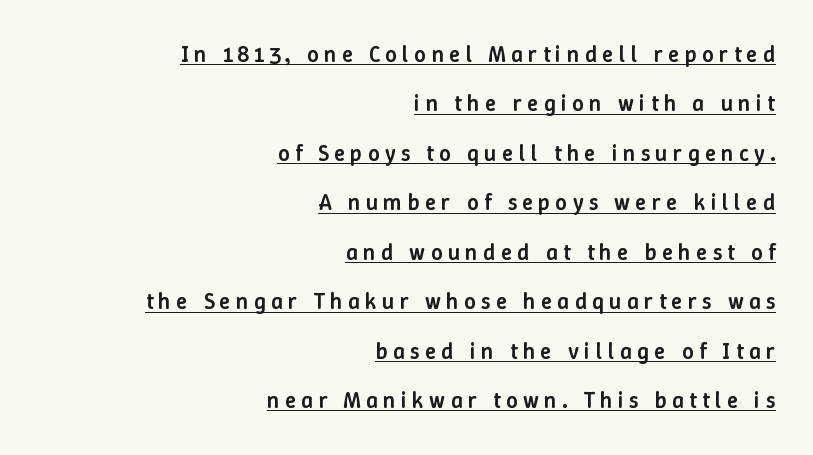
Posture: vertical. Reading down the block, your eye finds every line finishing at a fixed right position. Strokes here are thickened, but only to semibold level. Beneath each row of characters lies a ruled line.
